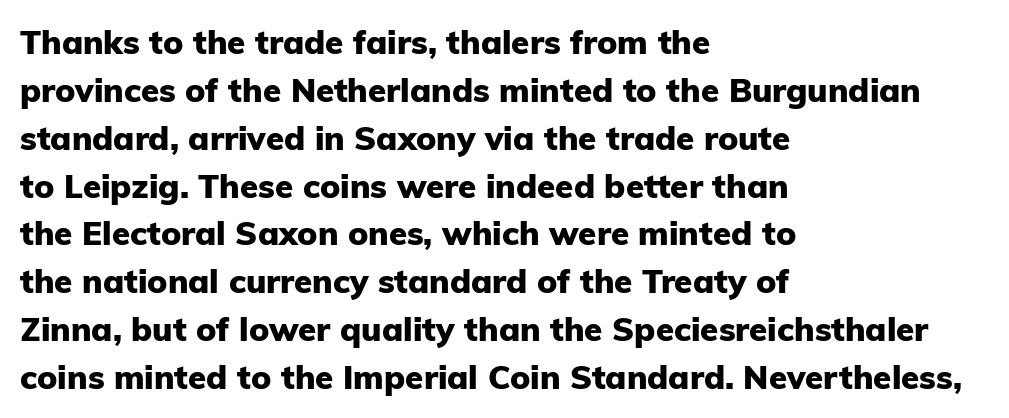
Q: Is the text bold? A: Yes.
Q: Is the text italic (slanted)? A: No, it is upright.
Q: Is the typeface a serif or a sans-serif typeface? A: Sans-serif.
Q: Is the text underlined? A: No.
Q: How is the paragraph aligned? A: Left-aligned.
Q: Is the spacing between letters normal or unusually wide? A: Normal.
Q: Is the spacing between lines tight, normal or loose? A: Normal.
Q: Width (condensed, normal, or wide)? A: Normal.
Q: Stroke contrast? A: Low.
Q: x-height? A: Medium.
Q: Monospaced? A: No.
